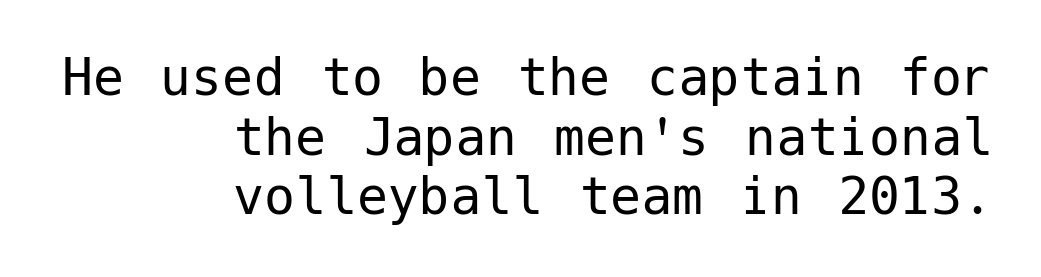
{"serif": "no", "italic": "no", "bold": "no", "weight": "regular", "width": "normal", "stroke_contrast": "low", "x_height": "medium", "underline": "no", "align": "right", "line_spacing": "tight", "line_spacing_ratio": 0.96, "letter_spacing": "normal", "letter_spacing_em": 0.0, "glyph_px": 62}
